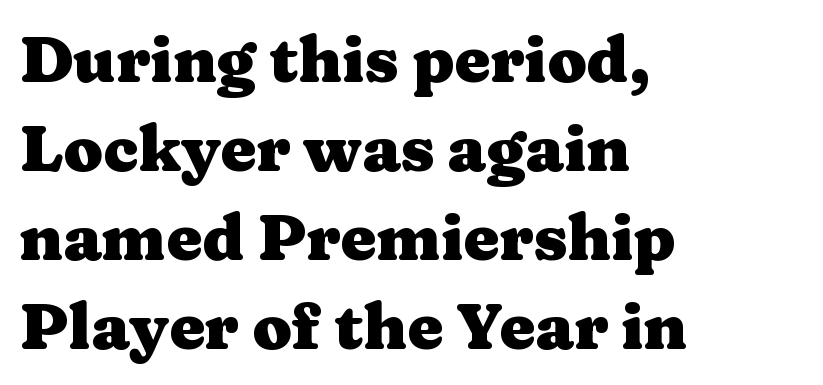
{"serif": "yes", "italic": "no", "bold": "yes", "weight": "heavy", "width": "wide", "stroke_contrast": "medium", "x_height": "medium", "monospaced": "no", "underline": "no", "align": "left", "line_spacing": "normal", "line_spacing_ratio": 1.39, "letter_spacing": "normal", "letter_spacing_em": 0.0, "glyph_px": 64}
